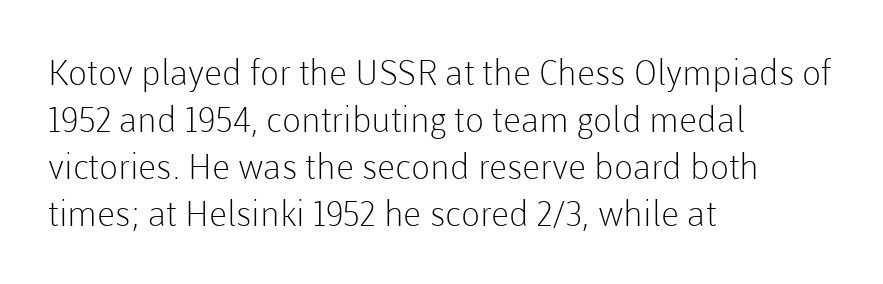
Honestly, the letter spacing is just normal — you wouldn't notice it. These lines are rendered in a variable-pitch font. Counters stay open thanks to moderate or lighter strokes. Plain, unruled lines of type.
